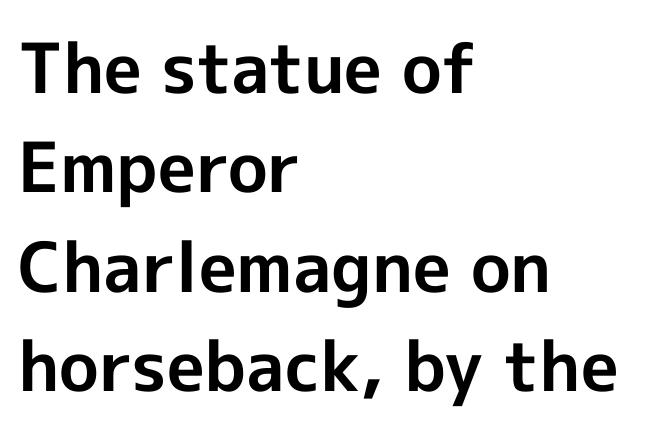
Q: Is the text bold? A: Yes.
Q: Is the text italic (slanted)? A: No, it is upright.
Q: Is the typeface a serif or a sans-serif typeface? A: Sans-serif.
Q: Is the text underlined? A: No.
Q: How is the paragraph aligned? A: Left-aligned.
Q: Is the spacing between letters normal or unusually wide? A: Normal.
Q: Is the spacing between lines tight, normal or loose? A: Normal.
Q: Width (condensed, normal, or wide)? A: Normal.
Q: x-height? A: Medium.
Q: Monospaced? A: No.
